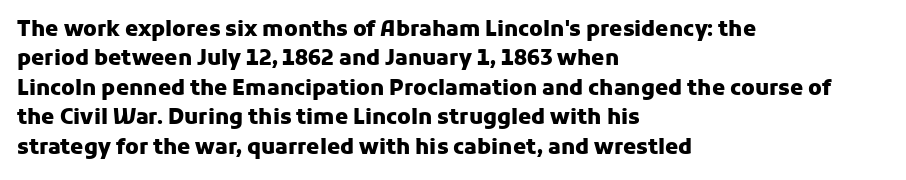
The image shows 21 px bold type, upright; set left-aligned, normal line spacing (1.4x), normal letter spacing, not underlined.
